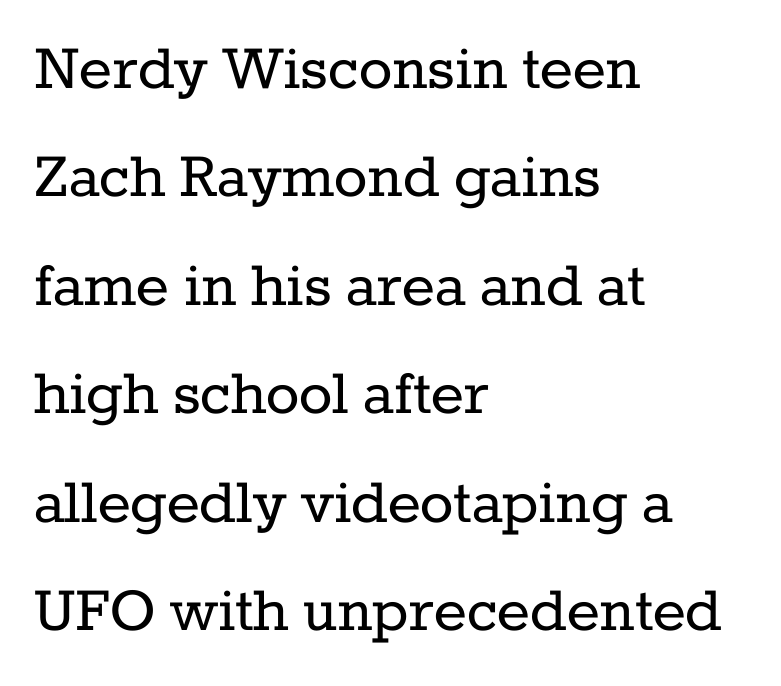
The image shows 70 px regular-weight serif type, upright; set left-aligned, normal line spacing (1.55x), normal letter spacing, not underlined; low stroke contrast and a medium x-height.
